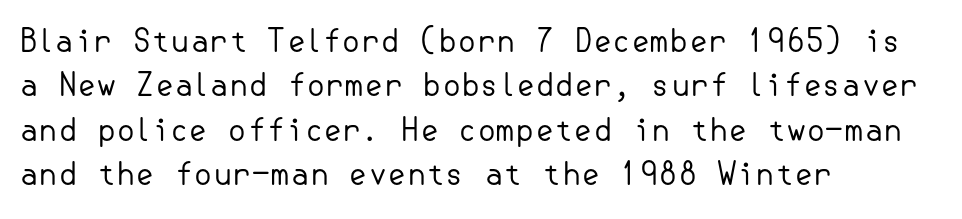
The image shows 31 px regular-weight sans-serif type, upright; set left-aligned, normal line spacing (1.43x), normal letter spacing, not underlined; low stroke contrast and a small x-height.
